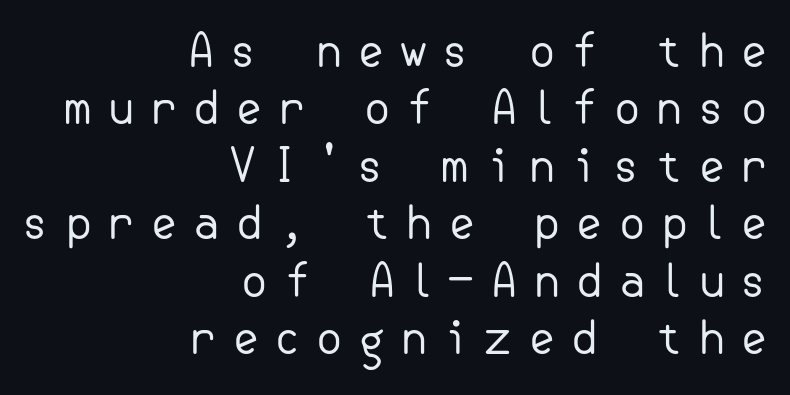
Q: Is the text bold? A: No.
Q: Is the text italic (slanted)? A: No, it is upright.
Q: Is the typeface a serif or a sans-serif typeface? A: Sans-serif.
Q: Is the text underlined? A: No.
Q: How is the paragraph aligned? A: Right-aligned.
Q: Is the spacing between letters normal or unusually wide? A: Unusually wide.
Q: Is the spacing between lines tight, normal or loose? A: Normal.
Q: Width (condensed, normal, or wide)? A: Normal.
Q: Stroke contrast? A: Low.
Q: x-height? A: Small.
